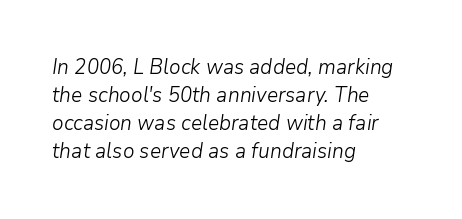
{"italic": "yes", "lean": "right", "slant_degrees": 9, "bold": "no", "underline": "no", "align": "left", "line_spacing": "normal", "line_spacing_ratio": 1.34, "letter_spacing": "normal", "letter_spacing_em": 0.0, "glyph_px": 21}
